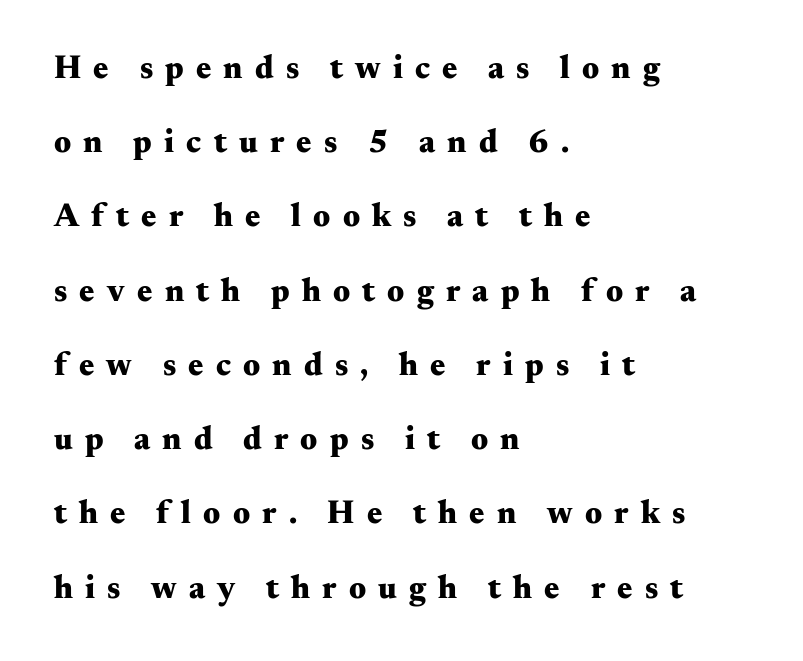
Clear beneath every line of the passage. On the weight axis this lands at bold, roughly 700. The letters stand straight up with perfectly vertical stems. You could not count columns in this text — the font is proportionally spaced.
